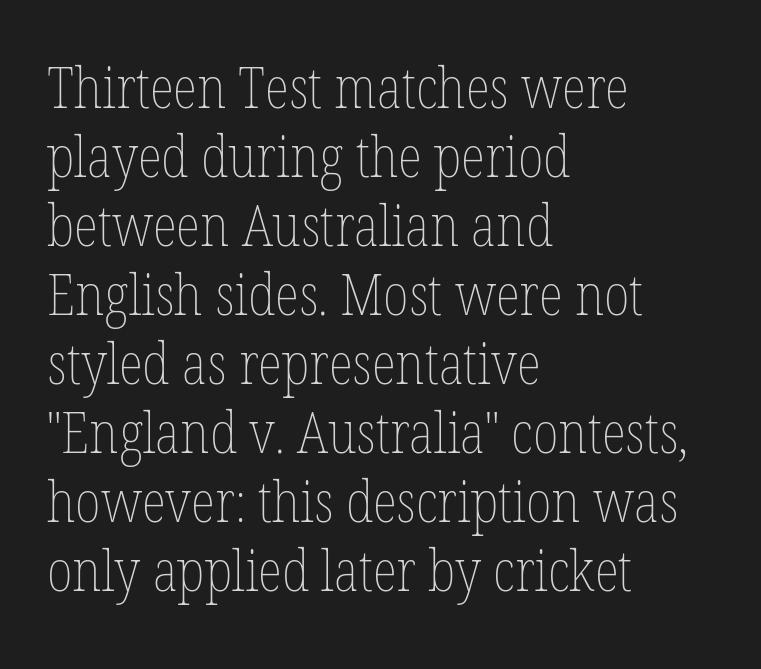
{"italic": "no", "bold": "no", "weight": "thin", "width": "condensed", "stroke_contrast": "low", "x_height": "medium", "monospaced": "no", "underline": "no", "align": "left", "line_spacing_ratio": 1.21, "letter_spacing": "normal", "letter_spacing_em": 0.0, "glyph_px": 57}
